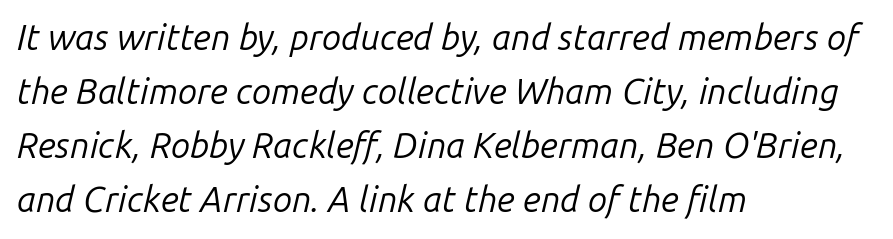
{"italic": "yes", "lean": "right", "slant_degrees": 14, "bold": "no", "weight": "regular", "width": "normal", "stroke_contrast": "low", "x_height": "medium", "monospaced": "no", "underline": "no", "align": "left", "line_spacing": "normal", "line_spacing_ratio": 1.54, "letter_spacing": "normal", "letter_spacing_em": 0.0, "glyph_px": 35}
